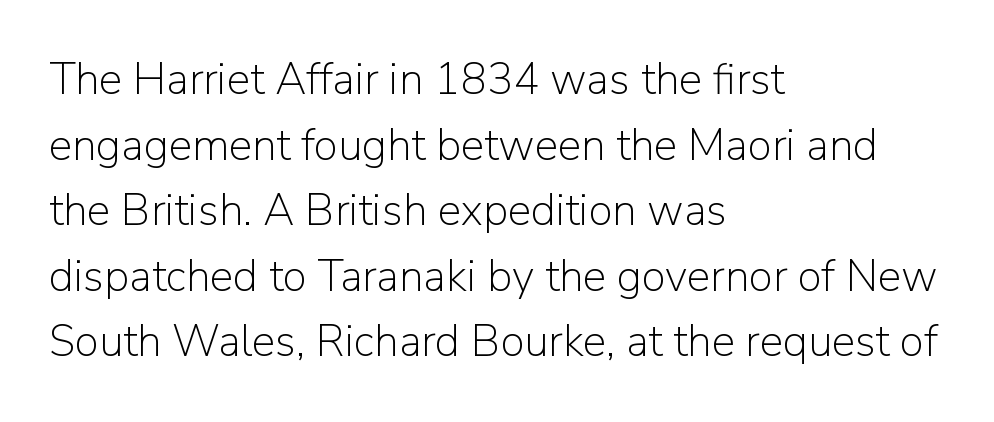
Q: Is the text bold? A: No.
Q: Is the text italic (slanted)? A: No, it is upright.
Q: Is the typeface a serif or a sans-serif typeface? A: Sans-serif.
Q: Is the text underlined? A: No.
Q: How is the paragraph aligned? A: Left-aligned.
Q: Is the spacing between letters normal or unusually wide? A: Normal.
Q: Is the spacing between lines tight, normal or loose? A: Normal.
Q: Width (condensed, normal, or wide)? A: Normal.
Q: Stroke contrast? A: Low.
Q: x-height? A: Medium.
Q: Monospaced? A: No.
